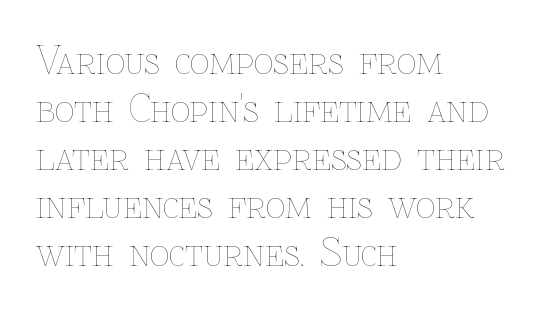
Q: Is the text bold? A: No.
Q: Is the text italic (slanted)? A: No, it is upright.
Q: Is the text underlined? A: No.
Q: How is the paragraph aligned? A: Left-aligned.
Q: Is the spacing between letters normal or unusually wide? A: Normal.
Q: Is the spacing between lines tight, normal or loose? A: Normal.
Q: Width (condensed, normal, or wide)? A: Normal.
Q: Stroke contrast? A: Low.
Q: x-height? A: Medium.
Q: Monospaced? A: No.
